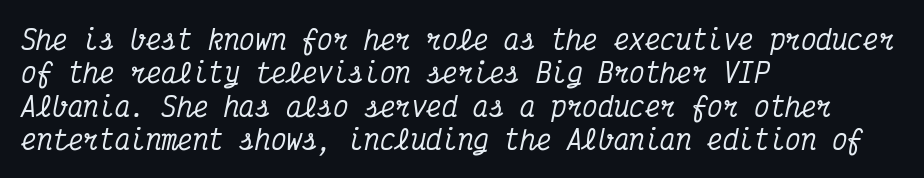
{"italic": "yes", "lean": "right", "slant_degrees": 12, "underline": "no", "align": "left", "line_spacing": "normal", "line_spacing_ratio": 1.28, "letter_spacing": "normal", "letter_spacing_em": 0.0, "glyph_px": 26}
